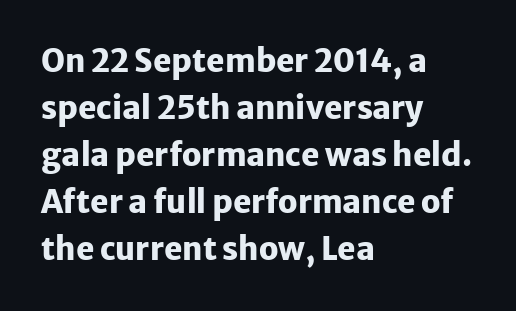
{"serif": "no", "italic": "no", "bold": "yes", "weight": "heavy", "width": "normal", "stroke_contrast": "low", "x_height": "medium", "monospaced": "no", "underline": "no", "align": "left", "line_spacing": "normal", "line_spacing_ratio": 1.52, "letter_spacing": "normal", "letter_spacing_em": 0.0, "glyph_px": 31}
